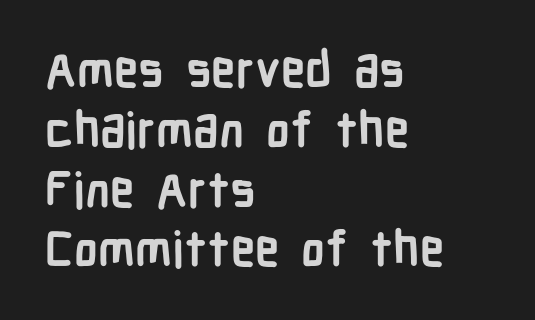
The image shows 49 px semibold, condensed sans-serif type, upright; set left-aligned, line spacing 1.22x, normal letter spacing, not underlined; low stroke contrast and a medium x-height.
